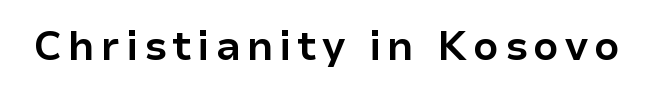
The image shows 41 px bold sans-serif type, upright; set not underlined; low stroke contrast and a medium x-height.
